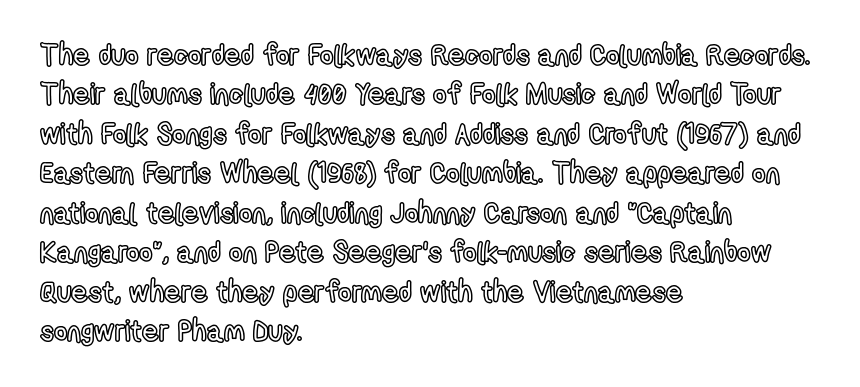
You could not count columns in this text — the font is proportionally spaced. The rendering keeps characters at their native spacing. The vertical gap from one line to the next is medium. The rag falls on the right side of this text block. The specimen reads as upright at a glance. Descenders hang freely into open space.
